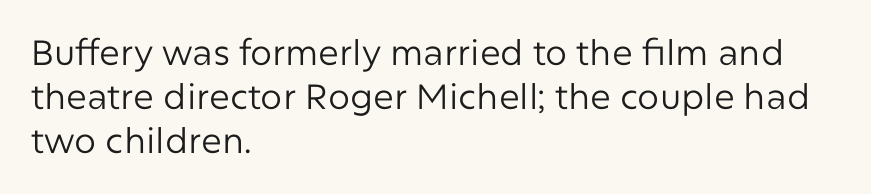
{"serif": "no", "italic": "no", "bold": "no", "weight": "regular", "width": "normal", "stroke_contrast": "low", "x_height": "medium", "monospaced": "no", "underline": "no", "align": "left", "line_spacing": "normal", "line_spacing_ratio": 1.26, "letter_spacing": "normal", "letter_spacing_em": 0.0, "glyph_px": 35}
